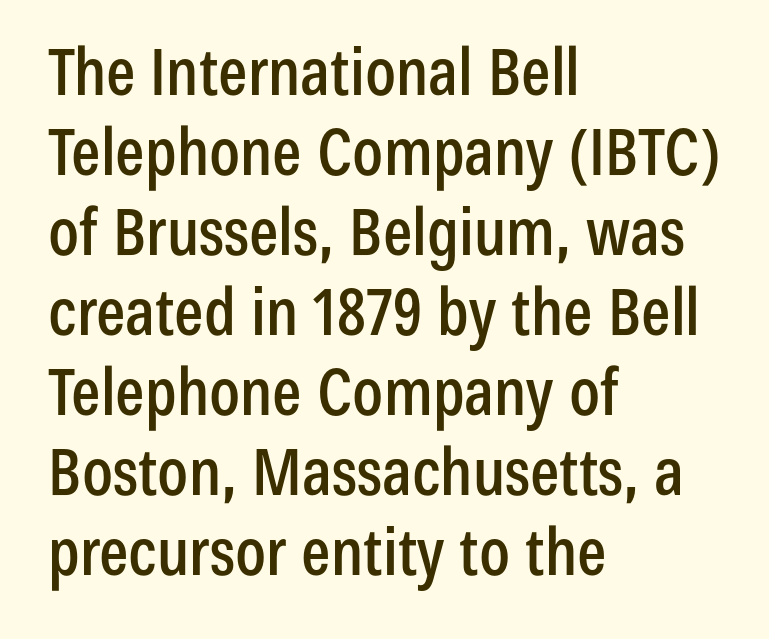
Characters follow at the spacing the type designer built in. Glance below the letters and you will spot only blank space. Style check: upright. Grotesque or geometric, the face here clearly has no serifs. Notice how the passage keeps a crisp vertical edge on the left only.
